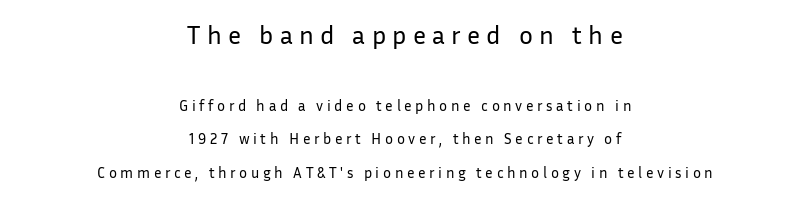
{"italic": "no", "bold": "no", "underline": "no", "align": "center", "line_spacing": "loose", "line_spacing_ratio": 2.21, "letter_spacing": "wide", "letter_spacing_em": 0.24, "larger_block": "first", "size_ratio": 1.73, "glyph_px": 26}
